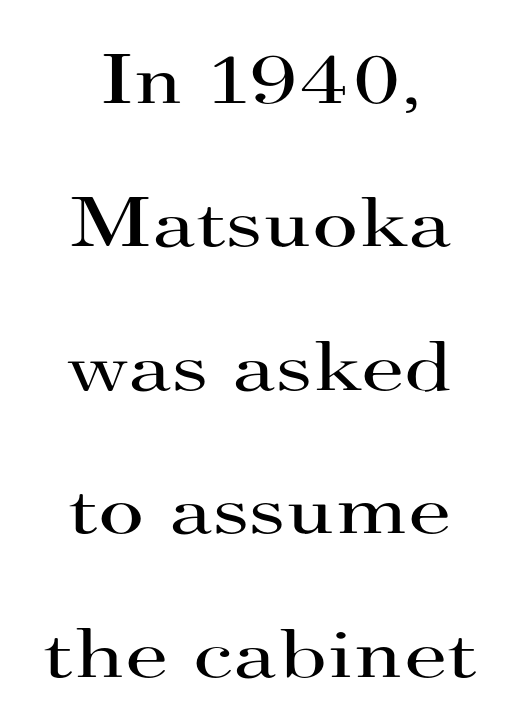
The image shows 71 px regular-weight, wide serif type, upright; set centered, loose line spacing (2.02x), normal letter spacing, not underlined; high stroke contrast and a small x-height.
